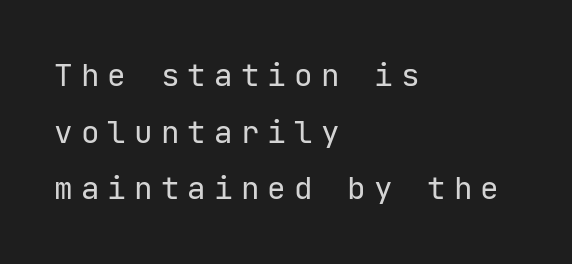
The image shows 31 px regular-weight sans-serif type, upright; set left-aligned, line spacing 1.83x, unusually wide letter spacing (+0.26 em), not underlined; low stroke contrast and a medium x-height.
